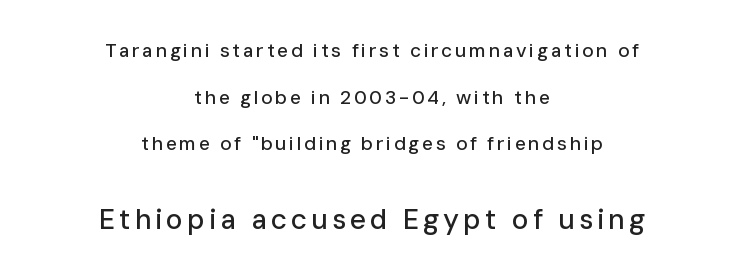
The image shows 28 px sans-serif type, upright; set centered, loose line spacing (2.46x), not underlined; the second (bottom) block is 1.47x larger; low stroke contrast and a medium x-height.
